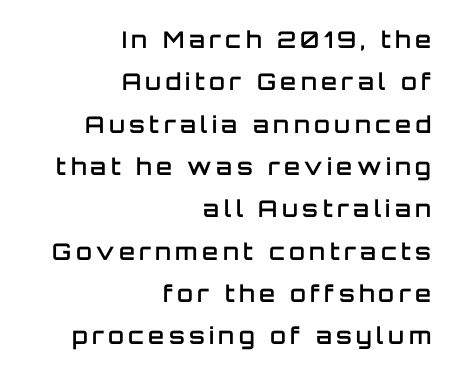
The glyphs have the mass of a demibold cut, below bold. Where is the straight margin? On the right. Is there any slant? The stems are plumb. Descenders hang freely into open space.
